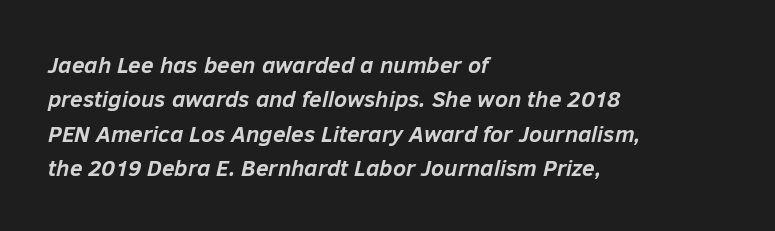
The image shows 23 px bold type, italic (leaning right); set left-aligned, normal line spacing (1.49x), normal letter spacing, not underlined.
